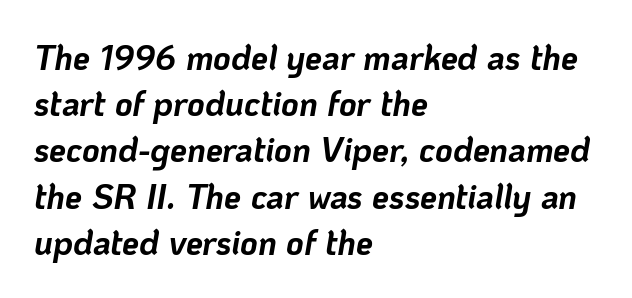
These lines are rendered in a variable-pitch font. In CSS terms this would be text-align: left. Descender tails drop into unmarked territory. The letters are slanted; this is an italic face. Glyph-to-glyph distance matches everyday printed text. The designer left line spacing at the default.
